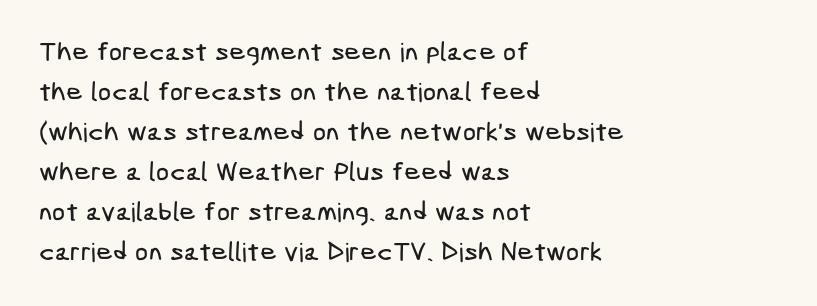
The image shows 26 px text type; set left-aligned, normal line spacing (1.54x), normal letter spacing, not underlined.
